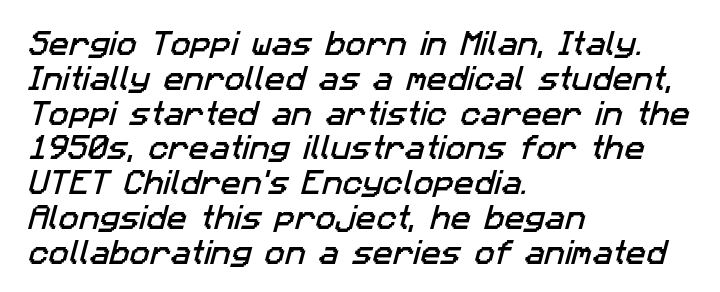
Only glyphs here, with clear space below each row. Students, note that the glyphs here touch the page at normal intervals. Regular leading. The ragged edge is on the right, which tells us the setting is flush left.
